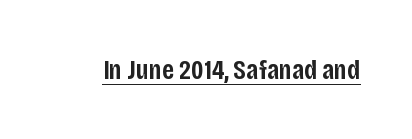
The image shows 28 px semibold, condensed sans-serif type, upright; set normal letter spacing, underlined; low stroke contrast and a large x-height.
